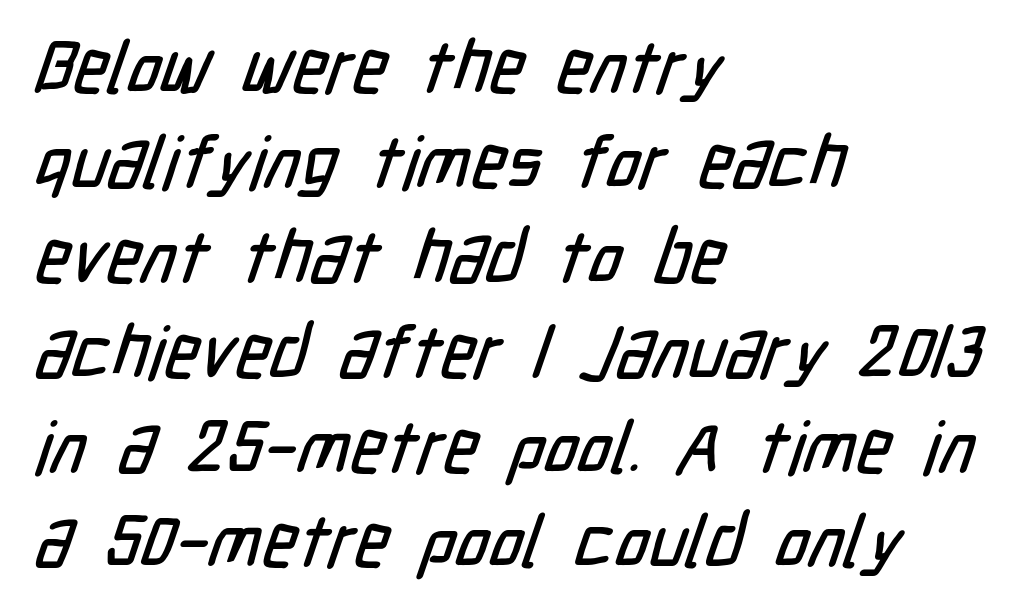
{"serif": "no", "width": "condensed", "stroke_contrast": "low", "x_height": "medium", "monospaced": "no", "underline": "no", "align": "left", "line_spacing": "normal", "line_spacing_ratio": 1.3, "letter_spacing": "normal", "letter_spacing_em": 0.0, "glyph_px": 73}
